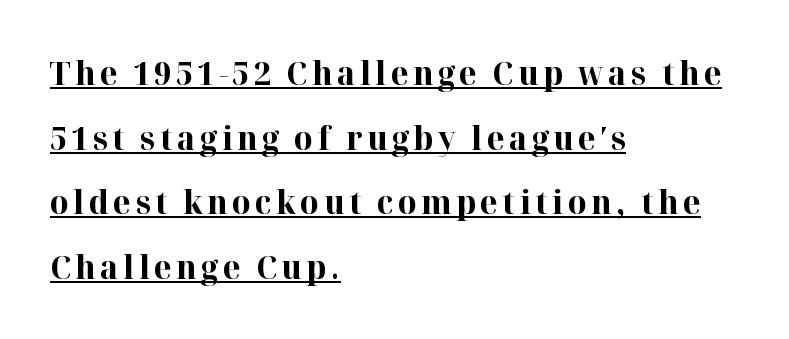
{"serif": "yes", "italic": "no", "bold": "yes", "weight": "bold", "width": "normal", "stroke_contrast": "high", "x_height": "medium", "monospaced": "no", "underline": "yes", "align": "left", "line_spacing": "loose", "line_spacing_ratio": 2.02, "glyph_px": 32}
